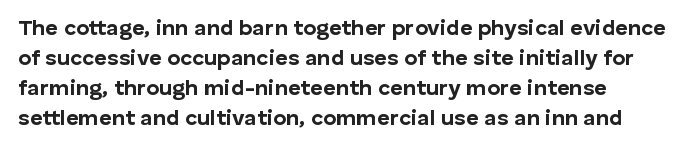
The image shows 22 px bold type, upright; set normal line spacing (1.36x), normal letter spacing, not underlined.
